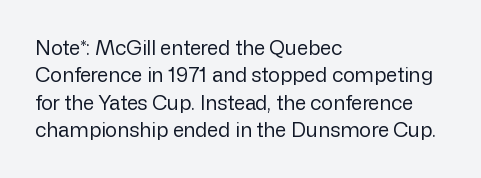
Caption: standard tracking, unaltered. Alignment: flush left. Line spacing here is normal. Weight: not bold — regular or lighter.
